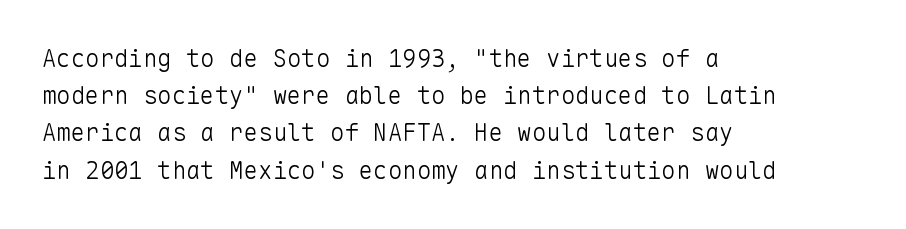
The image shows 24 px text type, upright; set left-aligned, normal line spacing (1.55x), normal letter spacing, not underlined.
